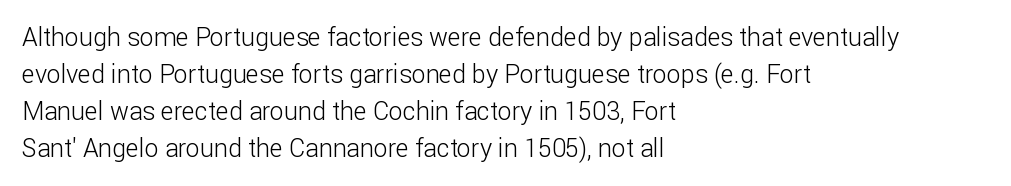
Q: Is the text bold? A: No.
Q: Is the text italic (slanted)? A: No, it is upright.
Q: Is the text underlined? A: No.
Q: How is the paragraph aligned? A: Left-aligned.
Q: Is the spacing between letters normal or unusually wide? A: Normal.
Q: Is the spacing between lines tight, normal or loose? A: Normal.
